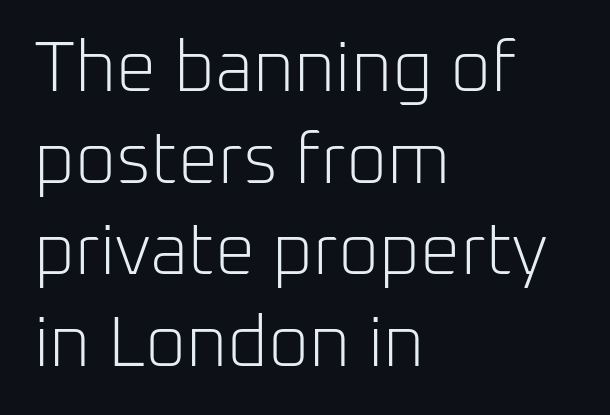
{"serif": "no", "italic": "no", "bold": "no", "weight": "light", "width": "normal", "stroke_contrast": "low", "x_height": "medium", "monospaced": "no", "underline": "no", "align": "left", "line_spacing": "normal", "line_spacing_ratio": 1.29, "letter_spacing": "normal", "letter_spacing_em": 0.0, "glyph_px": 71}
